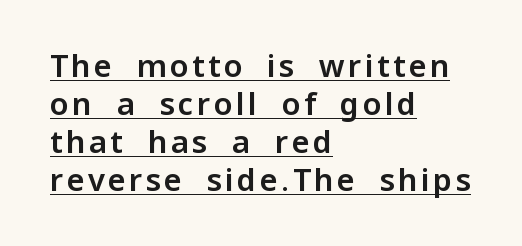
{"serif": "no", "italic": "no", "width": "normal", "stroke_contrast": "low", "x_height": "medium", "monospaced": "no", "underline": "yes", "align": "left", "line_spacing_ratio": 1.23, "glyph_px": 31}
